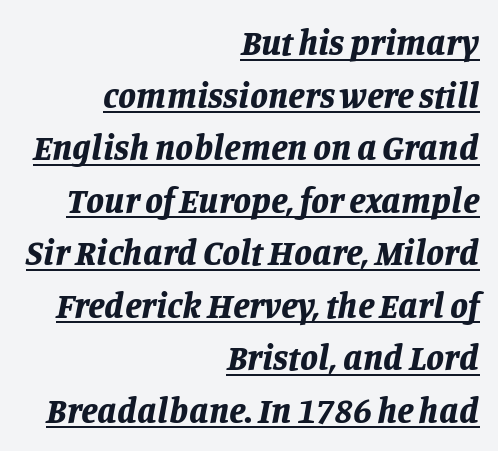
Q: Is the text bold? A: Yes.
Q: Is the text italic (slanted)? A: Yes, it leans right by about 11 degrees.
Q: Is the text underlined? A: Yes.
Q: How is the paragraph aligned? A: Right-aligned.
Q: Is the spacing between letters normal or unusually wide? A: Normal.
Q: Is the spacing between lines tight, normal or loose? A: Normal.
Q: Width (condensed, normal, or wide)? A: Normal.
Q: Stroke contrast? A: Low.
Q: x-height? A: Large.
Q: Monospaced? A: No.
